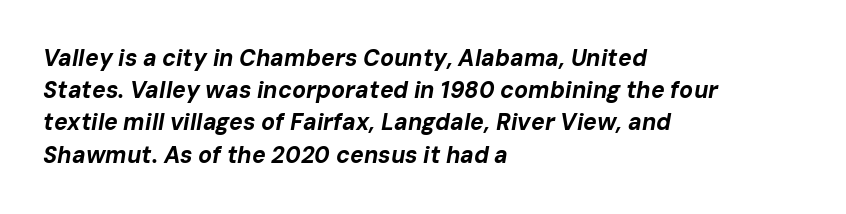
Caption: bold face, heavy strokes. Nothing unusual about the tracking: characters are spaced as the font intends. If you measured baseline to baseline, you'd find a middling distance. The space beneath each line is pristine and unruled. The setting favours the left margin, as ordinary paragraphs usually do. The axis of the letterforms is tilted away from vertical.
